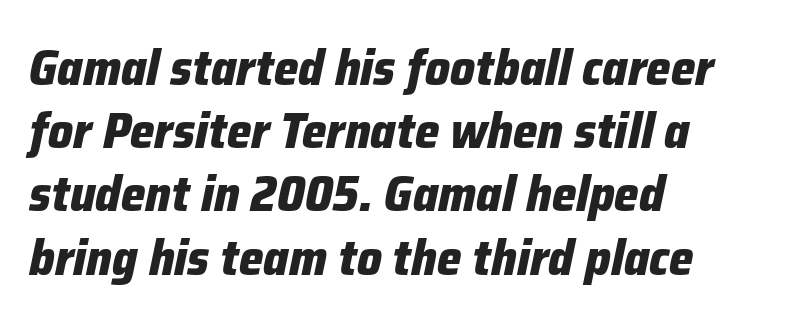
The image shows 49 px heavy type, italic (leaning right); set left-aligned, normal line spacing (1.29x), normal letter spacing, not underlined; low stroke contrast and a medium x-height.
